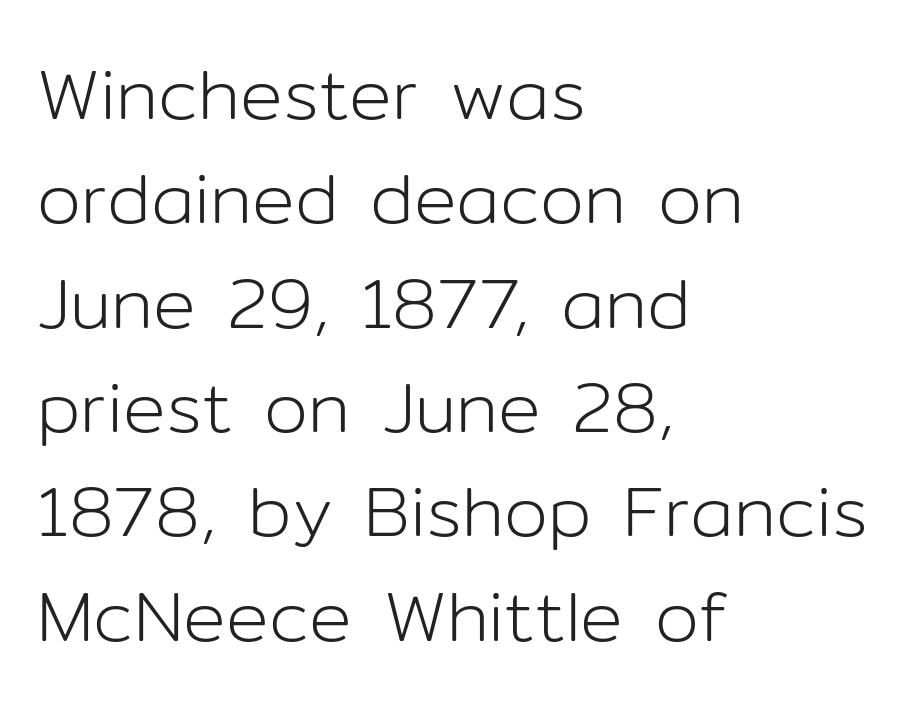
The image shows 71 px light sans-serif type, upright; set left-aligned, normal line spacing (1.47x), normal letter spacing, not underlined; low stroke contrast and a medium x-height.
